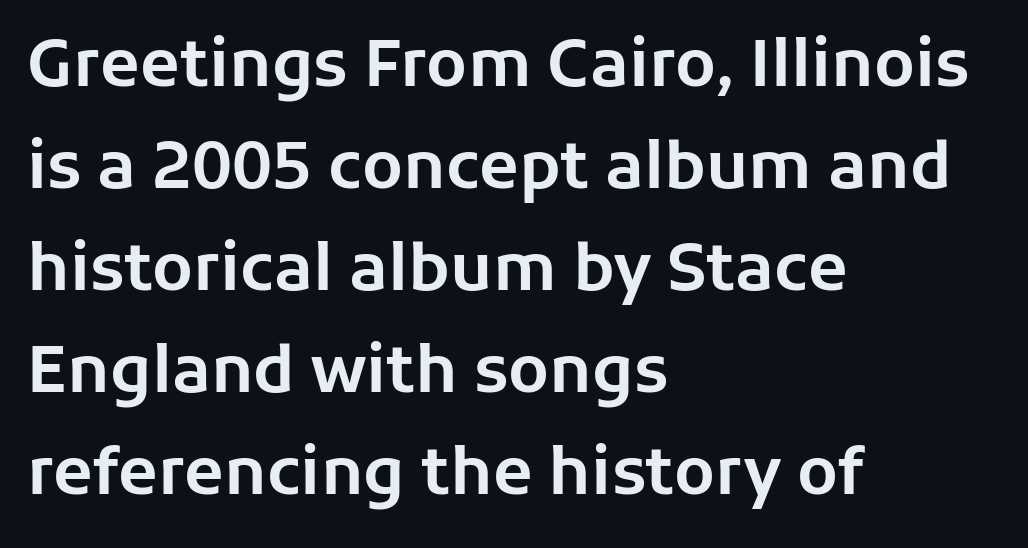
The rendering anchors every line to the left-hand side. This is the regular roman posture of the typeface. Varying glyph widths throughout — classic text-font behaviour. Plain, unruled lines of type.
